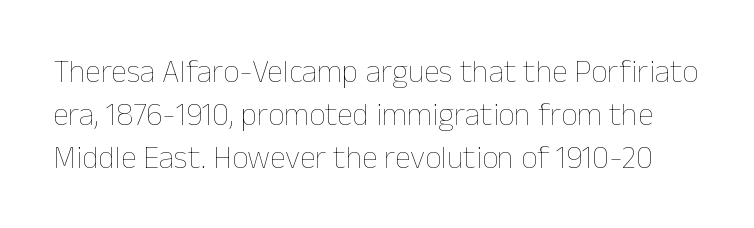
Q: Is the text bold? A: No.
Q: Is the text italic (slanted)? A: No, it is upright.
Q: Is the text underlined? A: No.
Q: Is the spacing between letters normal or unusually wide? A: Normal.
Q: Is the spacing between lines tight, normal or loose? A: Normal.
Q: Width (condensed, normal, or wide)? A: Normal.
Q: Stroke contrast? A: Low.
Q: x-height? A: Medium.
Q: Monospaced? A: No.
